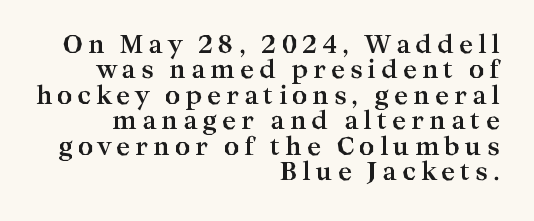
The image shows 24 px bold type, upright; set right-aligned, tight line spacing (1.06x), unusually wide letter spacing (+0.2 em), not underlined.
